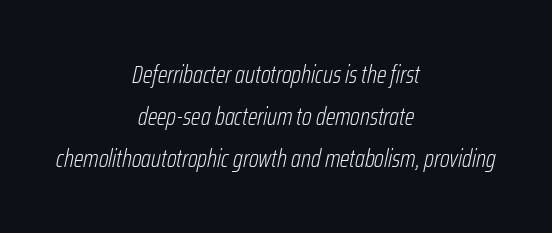
The image shows 25 px text type, italic (leaning right); set centered, normal line spacing (1.69x), normal letter spacing, not underlined.
